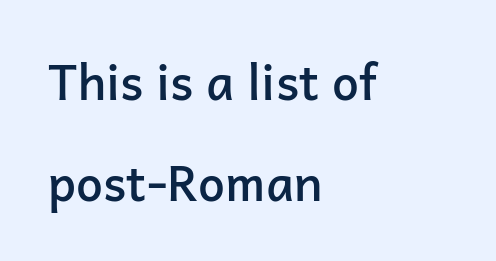
Q: Is the text bold? A: Semi-bold.
Q: Is the text italic (slanted)? A: No, it is upright.
Q: Is the typeface a serif or a sans-serif typeface? A: Sans-serif.
Q: Is the text underlined? A: No.
Q: How is the paragraph aligned? A: Left-aligned.
Q: Is the spacing between letters normal or unusually wide? A: Normal.
Q: Is the spacing between lines tight, normal or loose? A: Loose.
Q: Width (condensed, normal, or wide)? A: Normal.
Q: Stroke contrast? A: Low.
Q: x-height? A: Medium.
Q: Monospaced? A: No.
